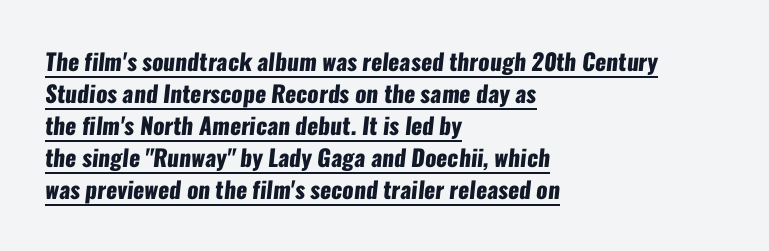
If you measured baseline to baseline, you'd find a middling distance. One-word summary of the alignment: left. Decoration check: the copy is underlined. The horizontal fit of the characters is conventional and even. Does the weight exceed regular? Yes, all the way to bold.
